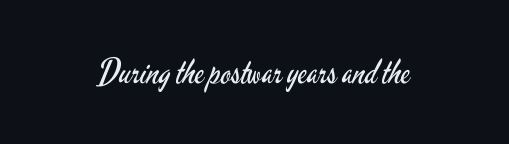
Each letter's strokes conclude bluntly, with no projecting serifs. Each word holds together tightly as a unit, with standard inter-letter gaps. Here the designer chose a conventional face with non-uniform glyph widths. The space directly below the letters is spotless. Unbolded letterforms with no extra heft.
